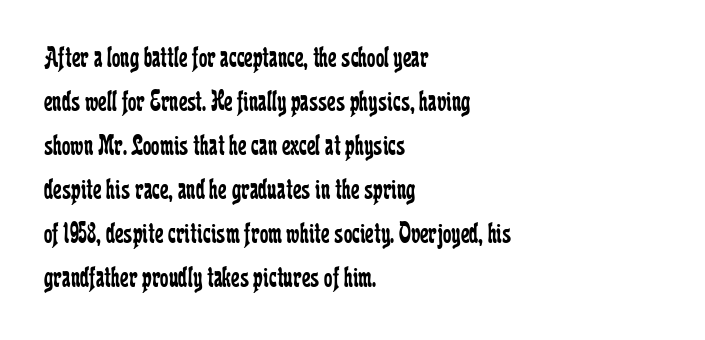
{"serif": "yes", "italic": "no", "bold": "no", "weight": "regular", "width": "condensed", "stroke_contrast": "low", "x_height": "medium", "monospaced": "no", "underline": "no", "align": "left", "line_spacing": "normal", "line_spacing_ratio": 1.47, "letter_spacing": "normal", "letter_spacing_em": 0.0, "glyph_px": 30}
